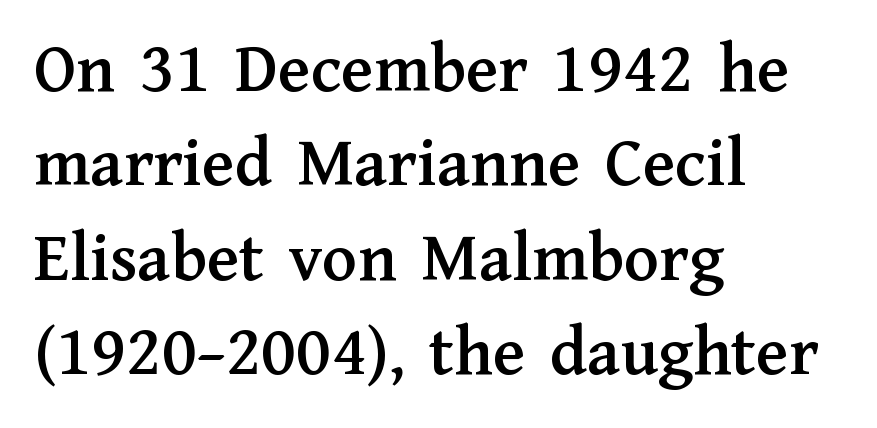
The lines sit at an ordinary, default distance from one another. The string is rendered with underlining switched off. Looks like regular typesetting: each glyph gets only the width it needs. The face used here is seriffed, in the tradition of book romans. Compared with a centered layout, this one pins lines to the left instead. This rendering leaves character spacing at its baseline value.
